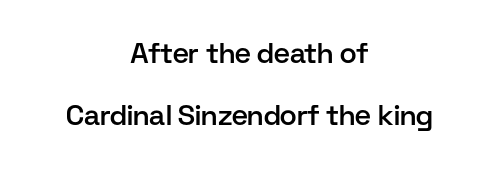
The image shows 28 px semibold sans-serif type, upright; set centered, loose line spacing (2.2x), normal letter spacing, not underlined; low stroke contrast and a medium x-height.
